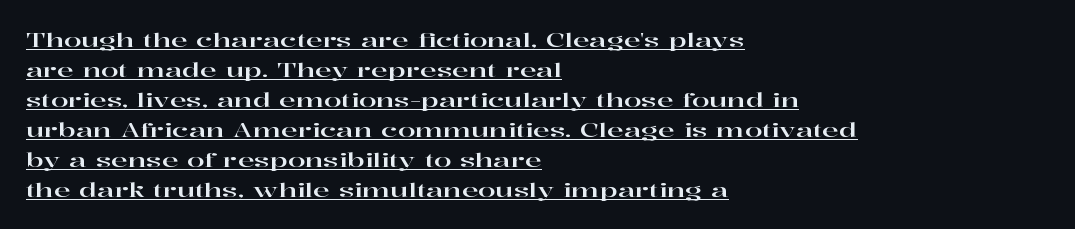
The image shows 20 px text type, upright; set left-aligned, normal line spacing (1.5x), normal letter spacing, underlined.
